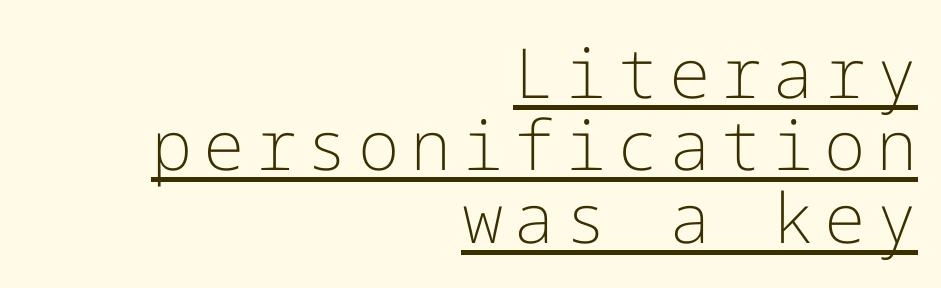
The image shows 69 px light sans-serif type, upright; set right-aligned, tight line spacing (1.05x), underlined; low stroke contrast and a medium x-height.
